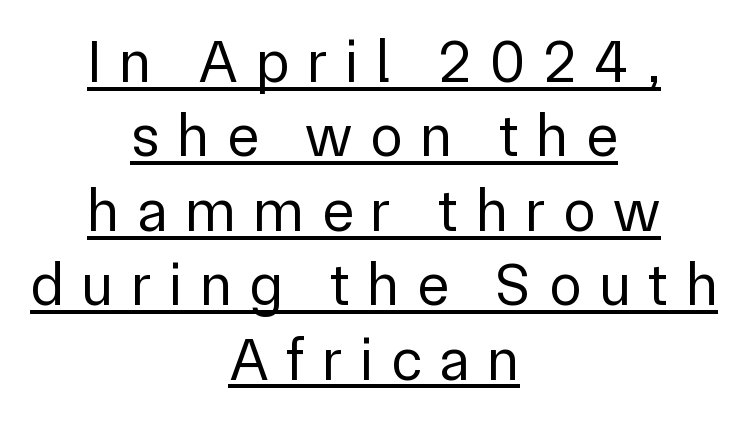
This is the regular roman posture of the typeface. Think of a printed novel: that variable character pitch is what you see here. Observe the wide spacing: letters keep a clear distance from each other. The letterforms sit at book weight or below. The passage shown is typeset with a sans-serif family. In CSS terms this would be text-align: center.
